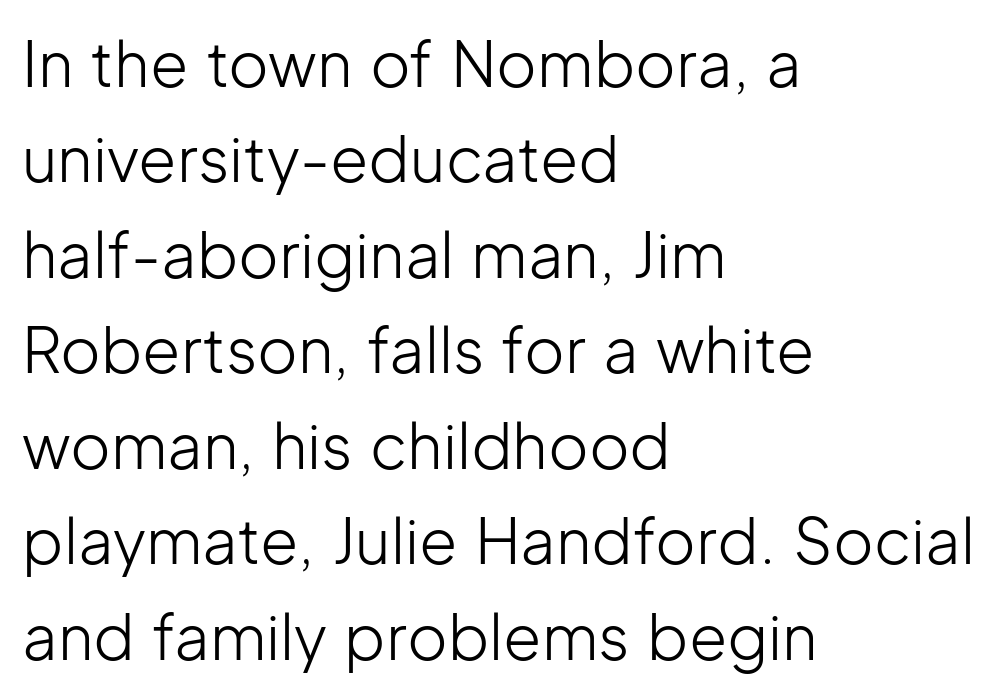
The image shows 62 px light sans-serif type, upright; set left-aligned, normal line spacing (1.54x), normal letter spacing, not underlined; low stroke contrast and a medium x-height.
